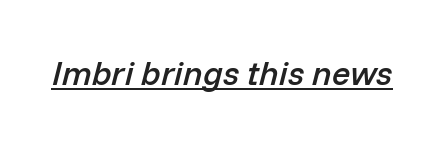
Q: Is the text bold? A: Semi-bold.
Q: Is the text italic (slanted)? A: Yes, it leans right by about 14 degrees.
Q: Is the text underlined? A: Yes.
Q: Is the spacing between letters normal or unusually wide? A: Normal.
Q: Width (condensed, normal, or wide)? A: Normal.
Q: Stroke contrast? A: Low.
Q: x-height? A: Medium.
Q: Monospaced? A: No.
